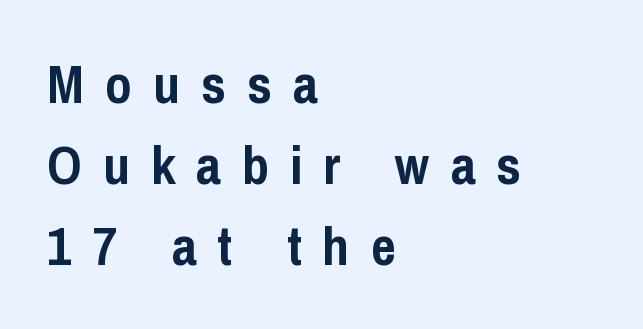
Ordinary non-slanted type is in use. This block has exactly the height ordinary leading produces. The rendering uses natural spacing where letterforms have individual widths. These words are printed bold, with thick strokes throughout.
